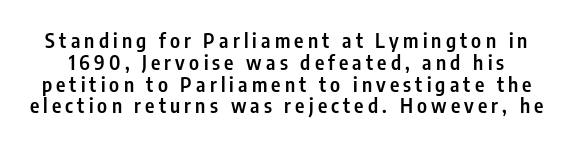
You could only call the tracking loose — the letters float apart. Letters rest on an invisible, unmarked baseline. Its strokes are somewhat broadened, the hallmark of semibold type. This sample uses an upright cut, with every glyph sitting square on the baseline. Students, observe: this is what under-led, compact text looks like.
